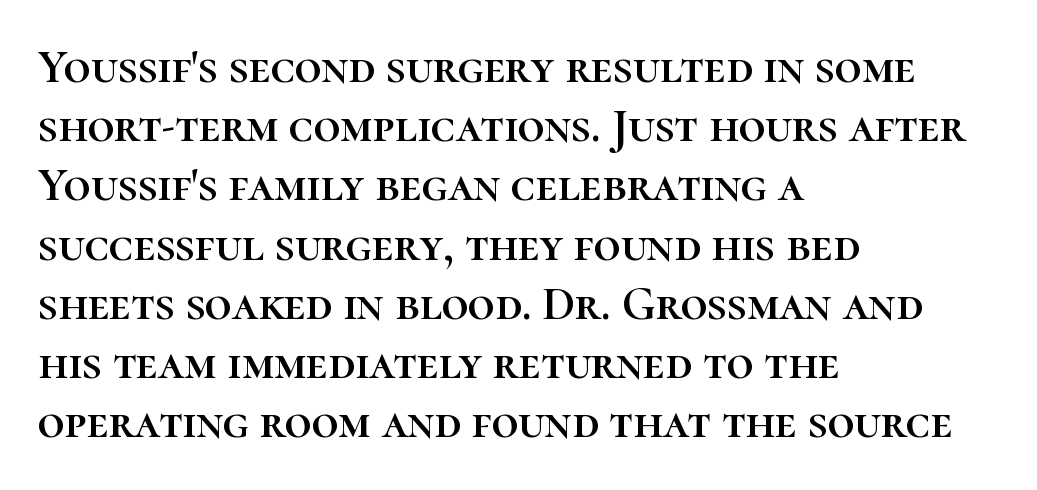
The image shows 47 px text type, upright; set left-aligned, normal line spacing (1.26x), normal letter spacing, not underlined; high stroke contrast and a medium x-height.
